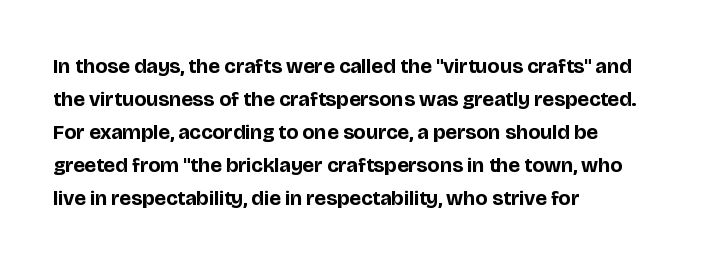
Q: Is the text bold? A: Yes.
Q: Is the text italic (slanted)? A: No, it is upright.
Q: Is the text underlined? A: No.
Q: How is the paragraph aligned? A: Left-aligned.
Q: Is the spacing between letters normal or unusually wide? A: Normal.
Q: Is the spacing between lines tight, normal or loose? A: Normal.
